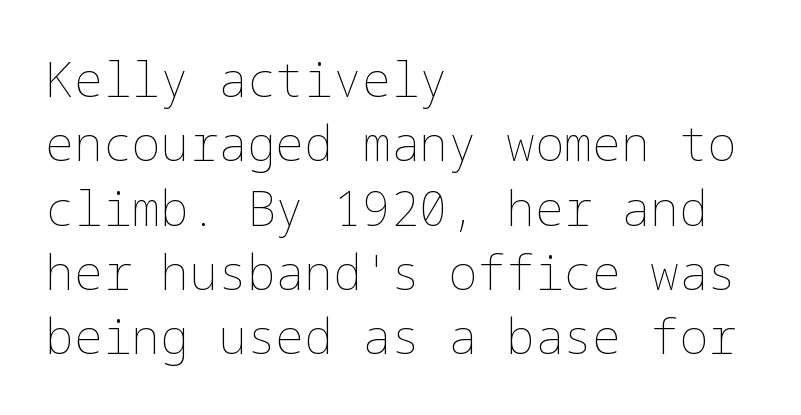
The gap between lines stays unmarked. Is this a heavy cut? Hardly; it is regular or lighter. How are the letters spaced? Ordinarily, with no added tracking. The axis of the letterforms is exactly vertical. Visually the block forms a straight wall on the left and a jagged coastline on the right. Leading matches the norm, producing a regular column.
